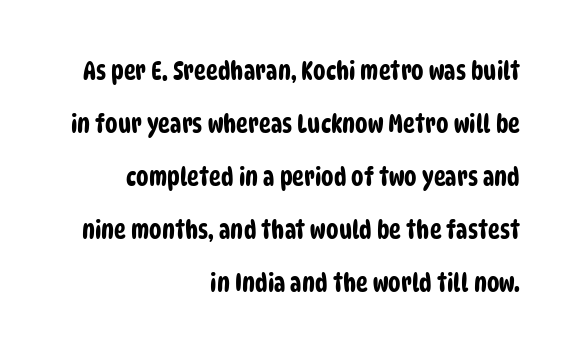
Notice the wide empty band between every row — that's loose leading. The ragged edge is on the left, which tells us the setting is flush right. Just letters on the line, the space beneath them empty. The gaps between neighbouring characters are ordinary and unremarkable.
